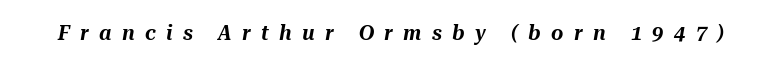
The image shows 21 px text type, italic (leaning right); set unusually wide letter spacing (+0.49 em), not underlined.
